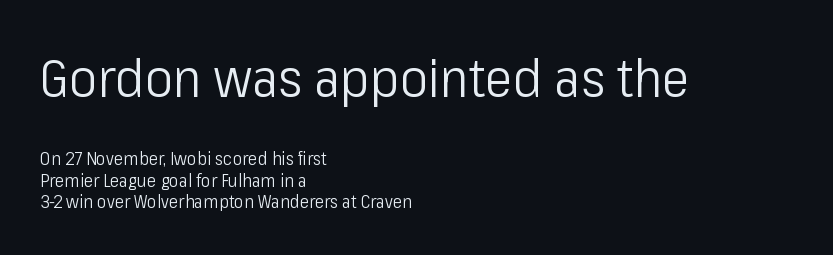
Q: Is the text bold? A: No.
Q: Is the text italic (slanted)? A: No, it is upright.
Q: Is the typeface a serif or a sans-serif typeface? A: Sans-serif.
Q: Is the text underlined? A: No.
Q: How is the paragraph aligned? A: Left-aligned.
Q: Is the spacing between letters normal or unusually wide? A: Normal.
Q: Which block of text is set in a larger size, the first (top) or the second (bottom)? A: The first (top) one.
Q: Width (condensed, normal, or wide)? A: Condensed.
Q: Stroke contrast? A: Low.
Q: x-height? A: Medium.
Q: Monospaced? A: No.
